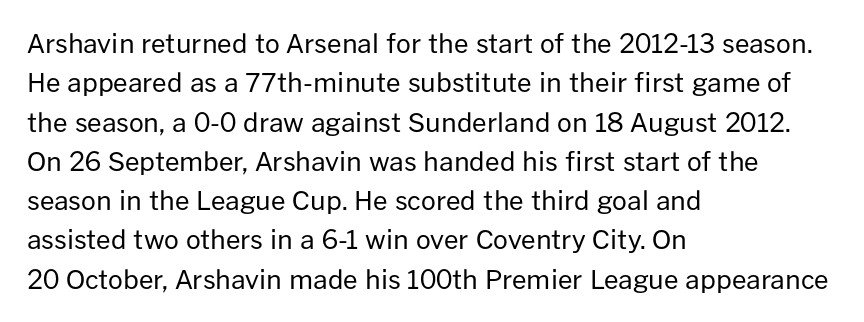
A typesetter would mark this as roman, not italic. Does the leading feel generous? No, just average. The typesetter chose a ragged-right arrangement here. The gaps between neighbouring characters are ordinary and unremarkable. Is this a heavy cut? Hardly; it is regular or lighter. The space directly below the letters is spotless.
